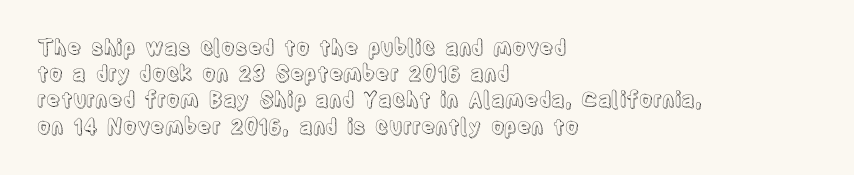
{"italic": "no", "underline": "no", "align": "left", "line_spacing": "normal", "line_spacing_ratio": 1.25, "letter_spacing": "normal", "letter_spacing_em": 0.0, "glyph_px": 21}
